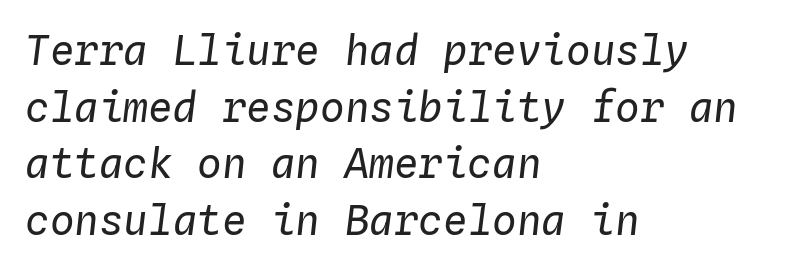
The image shows 41 px regular-weight type, italic (leaning right), monospaced; set left-aligned, normal line spacing (1.38x), normal letter spacing, not underlined; low stroke contrast and a medium x-height.
